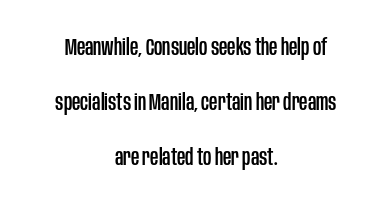
The image shows 23 px text type, upright; set centered, loose line spacing (2.39x), normal letter spacing, not underlined.
